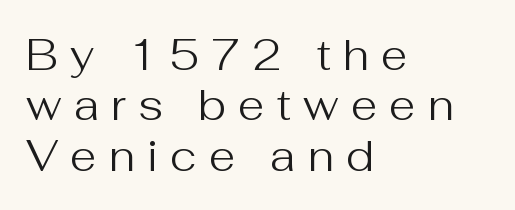
Q: Is the text bold? A: No.
Q: Is the text italic (slanted)? A: No, it is upright.
Q: Is the typeface a serif or a sans-serif typeface? A: Sans-serif.
Q: Is the text underlined? A: No.
Q: How is the paragraph aligned? A: Left-aligned.
Q: Is the spacing between letters normal or unusually wide? A: Unusually wide.
Q: Width (condensed, normal, or wide)? A: Normal.
Q: Stroke contrast? A: Medium.
Q: x-height? A: Medium.
Q: Monospaced? A: No.
